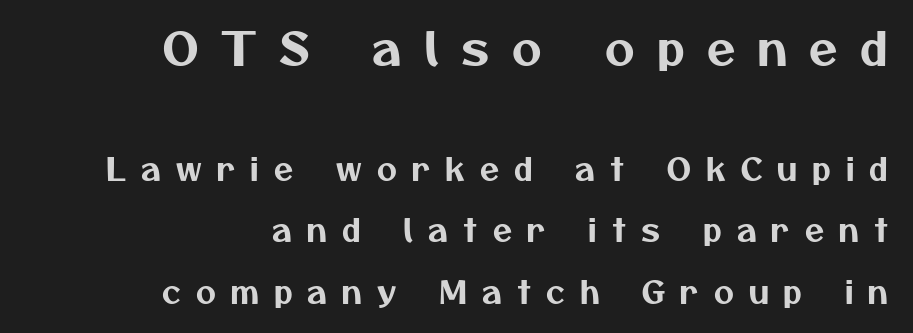
Of the two passages, the one on top uses the larger point size. The passage shown stacks its lines with a broad gap. The letters advance in unequal steps, a hallmark of proportional type. Descender tails drop into unmarked territory.
